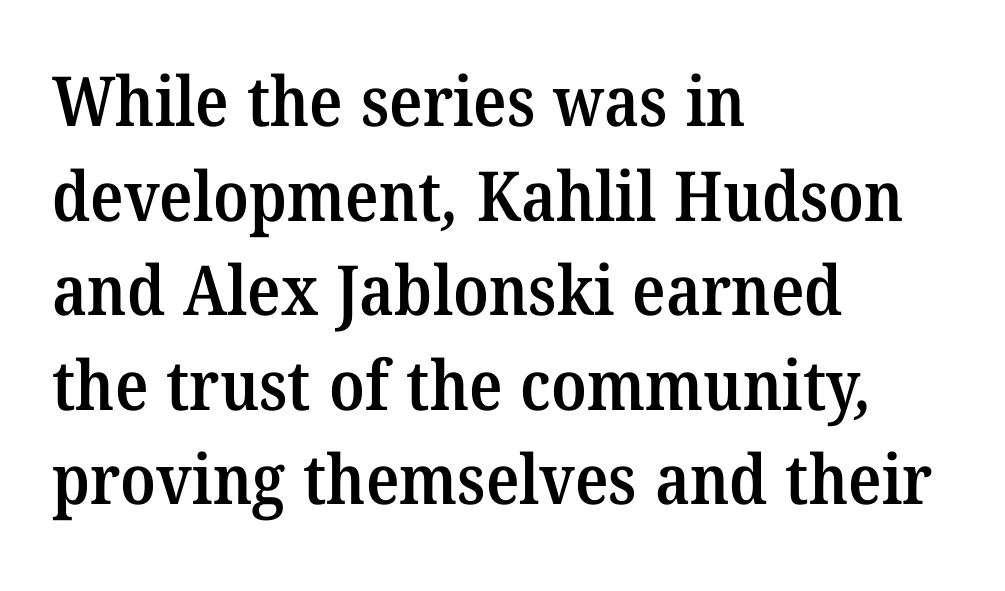
The image shows 69 px semibold serif type; set left-aligned, normal line spacing (1.37x), normal letter spacing, not underlined; medium stroke contrast and a medium x-height.
